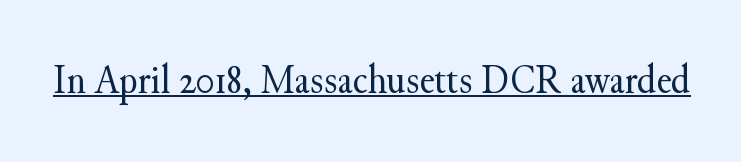
Q: Is the text bold? A: No.
Q: Is the text italic (slanted)? A: No, it is upright.
Q: Is the typeface a serif or a sans-serif typeface? A: Serif.
Q: Is the text underlined? A: Yes.
Q: Is the spacing between letters normal or unusually wide? A: Normal.
Q: Width (condensed, normal, or wide)? A: Normal.
Q: Stroke contrast? A: Medium.
Q: x-height? A: Small.
Q: Monospaced? A: No.
